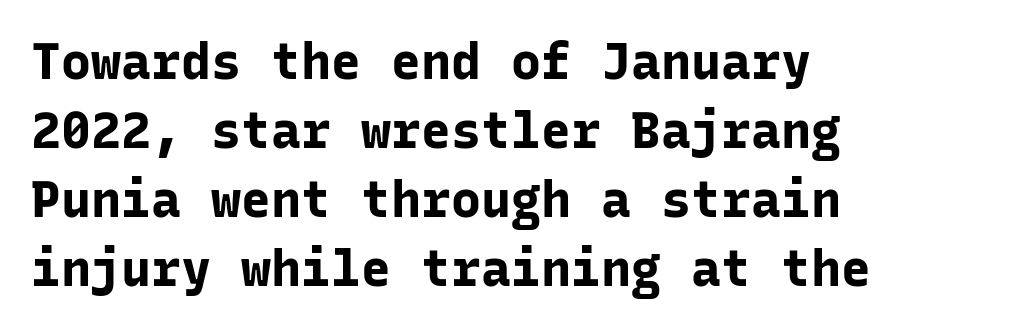
Q: Is the text bold? A: Yes.
Q: Is the text italic (slanted)? A: No, it is upright.
Q: Is the typeface a serif or a sans-serif typeface? A: Sans-serif.
Q: Is the text underlined? A: No.
Q: How is the paragraph aligned? A: Left-aligned.
Q: Is the spacing between letters normal or unusually wide? A: Normal.
Q: Is the spacing between lines tight, normal or loose? A: Normal.
Q: Width (condensed, normal, or wide)? A: Normal.
Q: Stroke contrast? A: Low.
Q: x-height? A: Medium.
Q: Monospaced? A: Yes.
